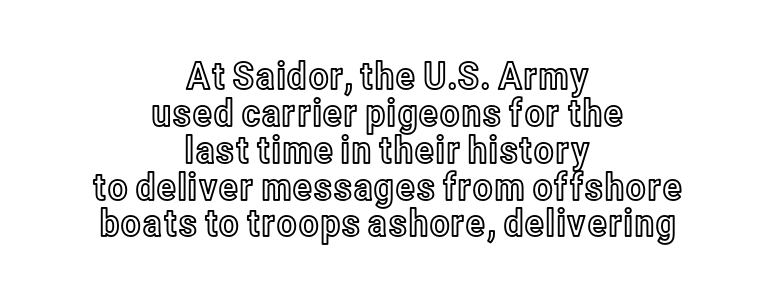
The image shows 38 px condensed type, upright; set centered, tight line spacing (0.97x), normal letter spacing, not underlined; a medium x-height.
